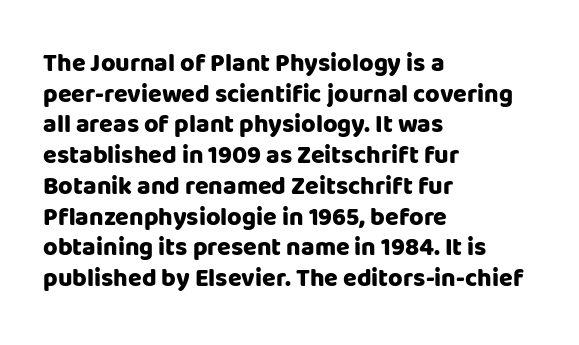
Q: Is the text bold? A: Yes.
Q: Is the text italic (slanted)? A: No, it is upright.
Q: Is the text underlined? A: No.
Q: How is the paragraph aligned? A: Left-aligned.
Q: Is the spacing between letters normal or unusually wide? A: Normal.
